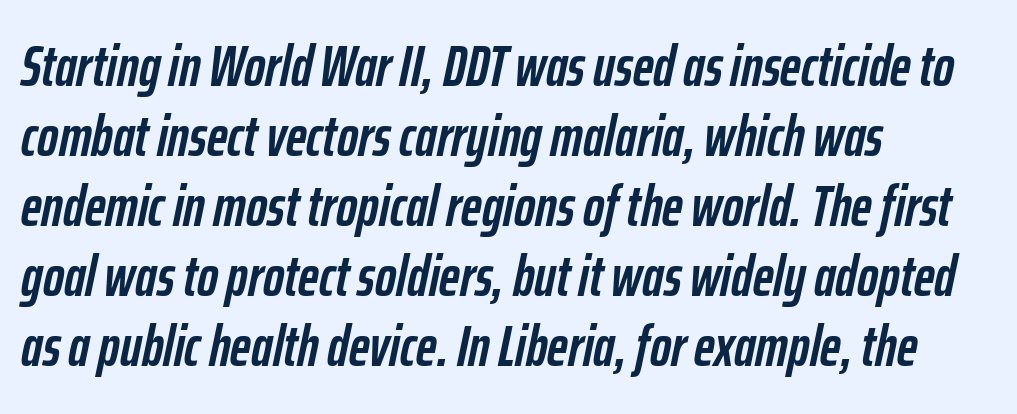
{"italic": "yes", "lean": "right", "slant_degrees": 12, "bold": "yes", "weight": "semibold", "width": "condensed", "stroke_contrast": "low", "x_height": "medium", "monospaced": "no", "underline": "no", "align": "left", "line_spacing_ratio": 1.23, "letter_spacing": "normal", "letter_spacing_em": 0.0, "glyph_px": 57}
